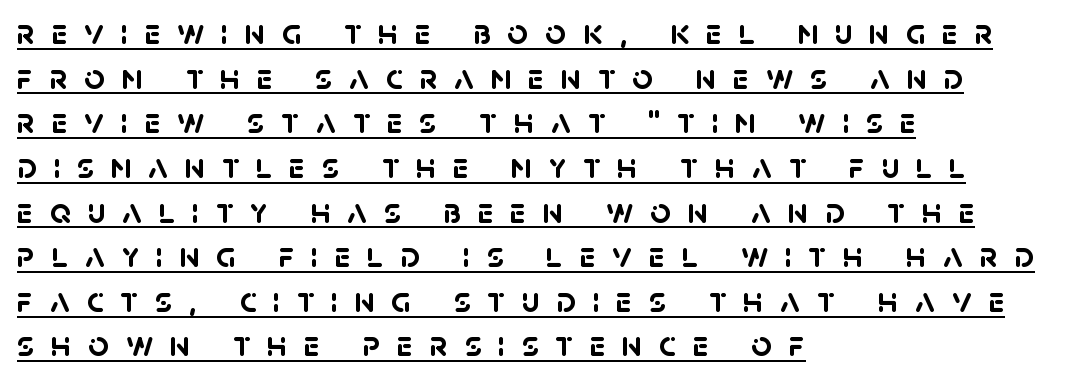
Q: Is the text bold? A: Yes.
Q: Is the typeface a serif or a sans-serif typeface? A: Sans-serif.
Q: Is the text underlined? A: Yes.
Q: How is the paragraph aligned? A: Left-aligned.
Q: Is the spacing between letters normal or unusually wide? A: Unusually wide.
Q: Width (condensed, normal, or wide)? A: Normal.
Q: Stroke contrast? A: Low.
Q: x-height? A: Large.
Q: Monospaced? A: No.
